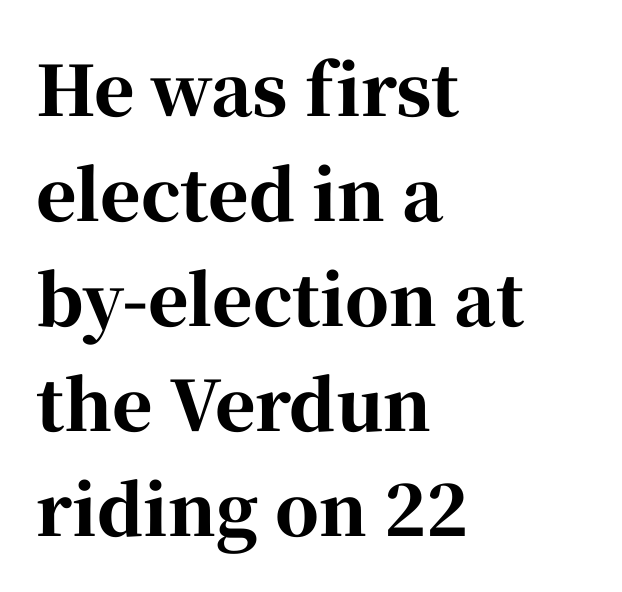
The rendering anchors every line to the left-hand side. Interline gaps are of average width in this sample. Varying glyph widths throughout — classic text-font behaviour. Heft: maximum for text — a bold. The foot of each line stays bare and open. Classification — serif.
